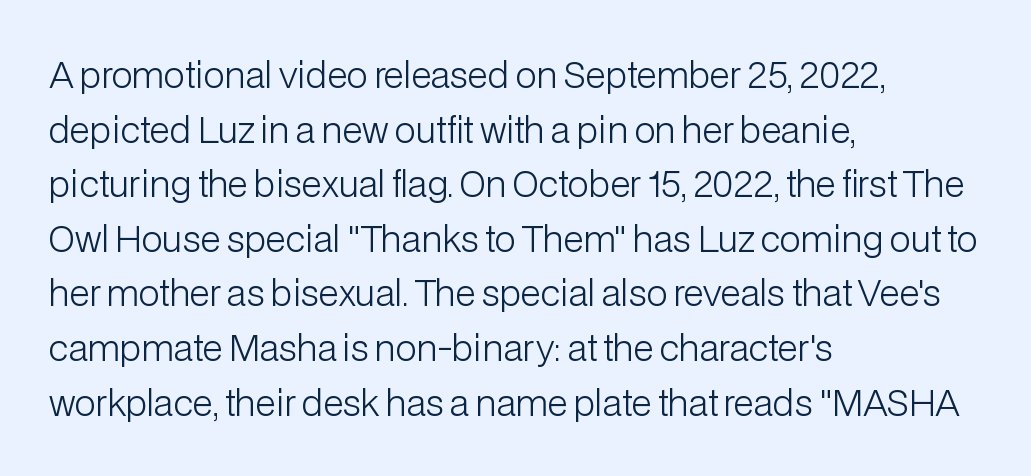
Q: Is the text bold? A: No.
Q: Is the text italic (slanted)? A: No, it is upright.
Q: Is the typeface a serif or a sans-serif typeface? A: Sans-serif.
Q: Is the text underlined? A: No.
Q: How is the paragraph aligned? A: Left-aligned.
Q: Is the spacing between letters normal or unusually wide? A: Normal.
Q: Is the spacing between lines tight, normal or loose? A: Normal.
Q: Width (condensed, normal, or wide)? A: Normal.
Q: Stroke contrast? A: Low.
Q: x-height? A: Medium.
Q: Monospaced? A: No.
